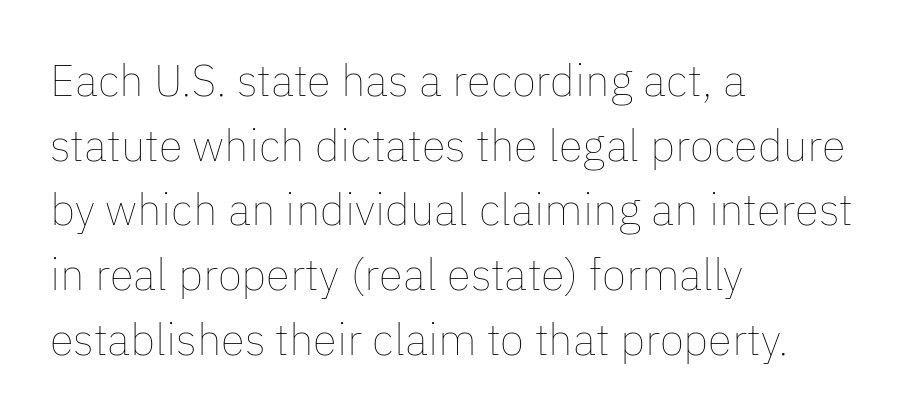
The passage shown is typed in a proportional face where columns would drift. Vertical stems look standard width or narrower in stroke. The letters sit at their default tracking, neither squeezed nor spread. Upright lettering throughout. Nobody drew a line under any word here. This rendering uses left alignment, leaving the right contour irregular.
